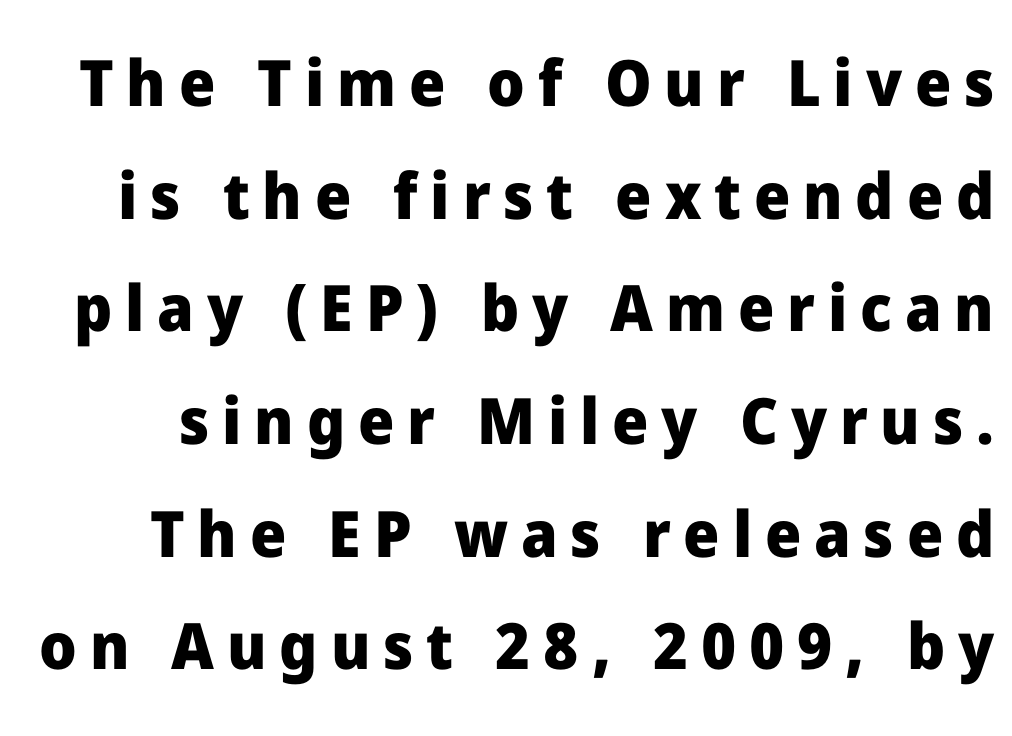
Q: Is the text bold? A: Yes.
Q: Is the text italic (slanted)? A: No, it is upright.
Q: Is the typeface a serif or a sans-serif typeface? A: Sans-serif.
Q: Is the text underlined? A: No.
Q: Is the spacing between letters normal or unusually wide? A: Unusually wide.
Q: Width (condensed, normal, or wide)? A: Normal.
Q: Stroke contrast? A: Low.
Q: x-height? A: Medium.
Q: Monospaced? A: No.
